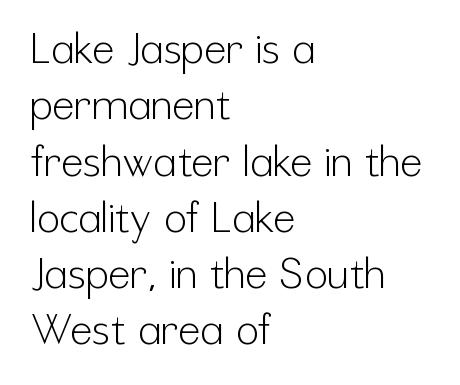
The image shows 42 px light, condensed sans-serif type, upright; set left-aligned, normal line spacing (1.34x), normal letter spacing, not underlined; low stroke contrast and a medium x-height.
